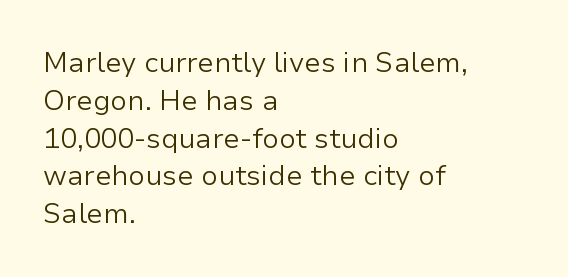
The image shows 28 px light sans-serif type, upright; set left-aligned, normal line spacing (1.35x), normal letter spacing, not underlined; low stroke contrast and a medium x-height.
